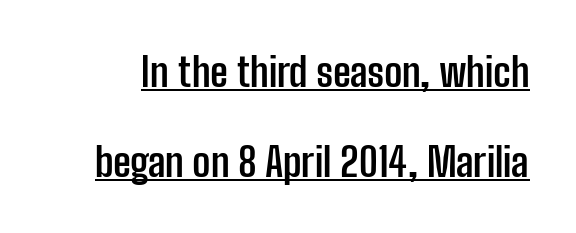
The image shows 40 px semibold, condensed sans-serif type, upright; set loose line spacing (2.25x), normal letter spacing, underlined; low stroke contrast and a medium x-height.
